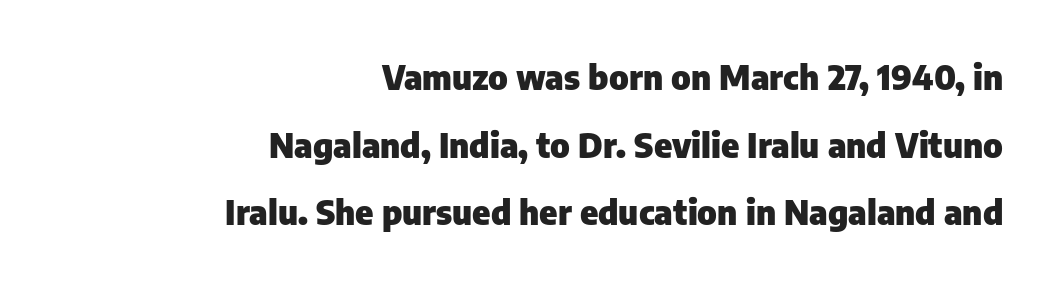
{"serif": "no", "italic": "no", "bold": "yes", "weight": "heavy", "width": "normal", "stroke_contrast": "low", "x_height": "medium", "monospaced": "no", "underline": "no", "align": "right", "line_spacing": "loose", "line_spacing_ratio": 1.99, "letter_spacing": "normal", "letter_spacing_em": 0.0, "glyph_px": 34}
